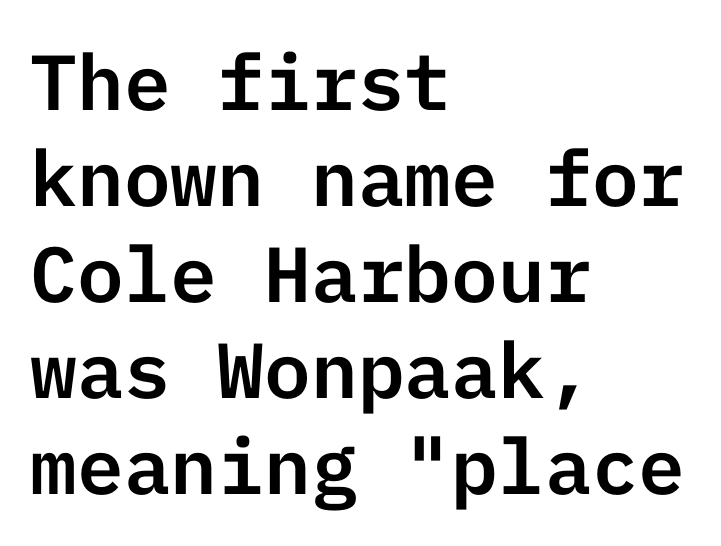
Q: Is the text italic (slanted)? A: No, it is upright.
Q: Is the typeface a serif or a sans-serif typeface? A: Sans-serif.
Q: Is the text underlined? A: No.
Q: How is the paragraph aligned? A: Left-aligned.
Q: Is the spacing between letters normal or unusually wide? A: Normal.
Q: Width (condensed, normal, or wide)? A: Normal.
Q: Stroke contrast? A: Low.
Q: x-height? A: Medium.
